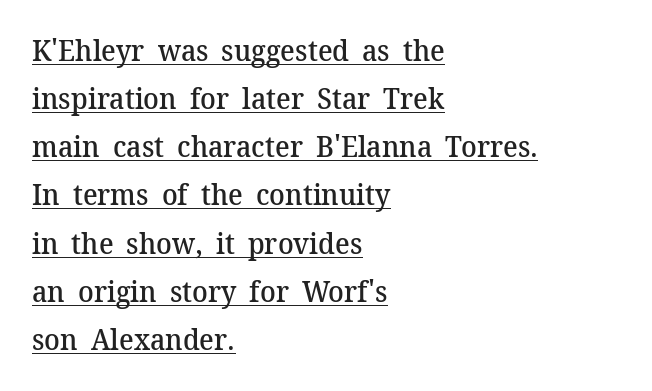
Looks like regular typesetting: each glyph gets only the width it needs. Upright lettering throughout. This sample is left-justified, so line endings fall wherever the words run out. How heavy is the stroke? Medium-heavy — a semibold, shy of bold. The face used here is seriffed, in the tradition of book romans.
